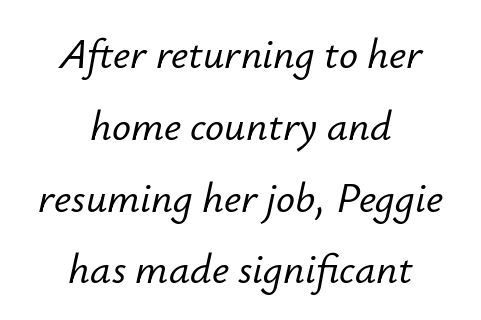
The image shows 42 px text type, italic (leaning right); set centered, line spacing 1.71x, normal letter spacing, not underlined; low stroke contrast and a small x-height.
